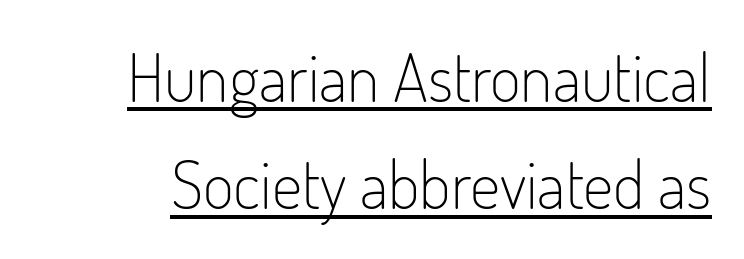
The image shows 67 px light, condensed sans-serif type, upright; set normal line spacing (1.6x), normal letter spacing, underlined; low stroke contrast and a small x-height.
